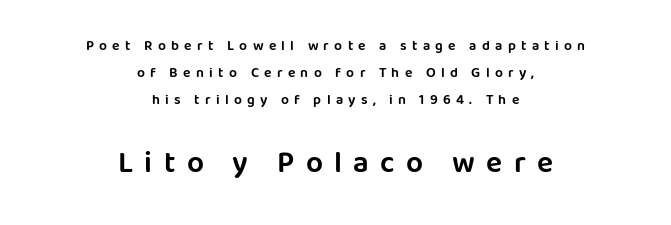
Alignment: centered. Regarding serifs, this sample does without them. This is roman type, the default non-slanted kind. Caption: expanded tracking, letters set apart.
